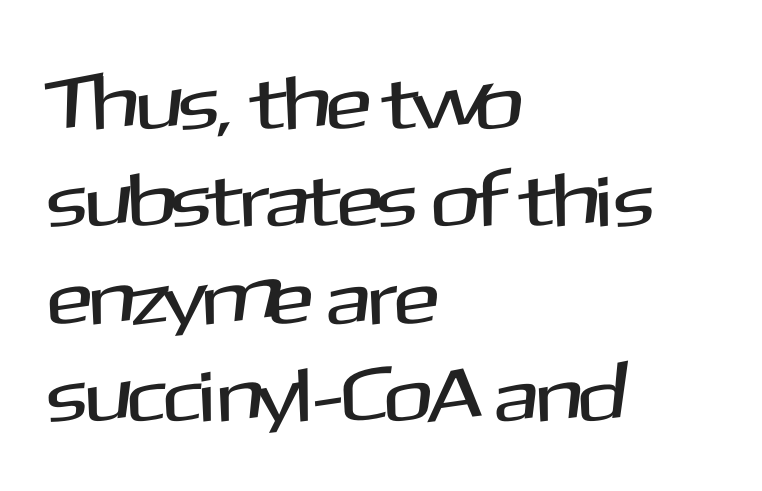
The image shows 76 px sans-serif type, upright; set left-aligned, normal line spacing (1.28x), normal letter spacing, not underlined; medium stroke contrast and a medium x-height.
